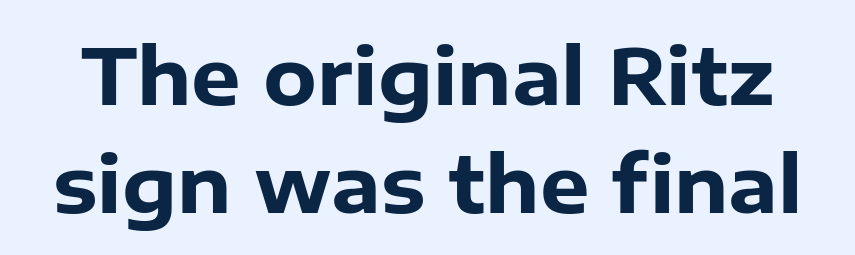
Q: Is the text bold? A: Yes.
Q: Is the text italic (slanted)? A: No, it is upright.
Q: Is the typeface a serif or a sans-serif typeface? A: Sans-serif.
Q: Is the text underlined? A: No.
Q: Is the spacing between letters normal or unusually wide? A: Normal.
Q: Is the spacing between lines tight, normal or loose? A: Normal.
Q: Width (condensed, normal, or wide)? A: Normal.
Q: Stroke contrast? A: Low.
Q: x-height? A: Medium.
Q: Monospaced? A: No.
